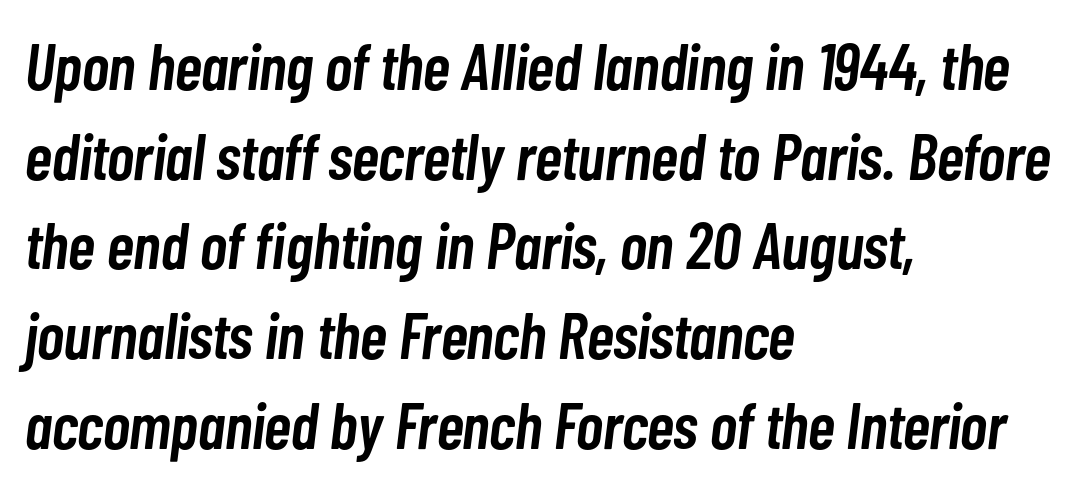
Q: Is the text bold? A: Semi-bold.
Q: Is the text italic (slanted)? A: Yes, it leans right by about 7 degrees.
Q: Is the text underlined? A: No.
Q: How is the paragraph aligned? A: Left-aligned.
Q: Is the spacing between letters normal or unusually wide? A: Normal.
Q: Is the spacing between lines tight, normal or loose? A: Normal.
Q: Width (condensed, normal, or wide)? A: Condensed.
Q: Stroke contrast? A: Low.
Q: x-height? A: Medium.
Q: Monospaced? A: No.
